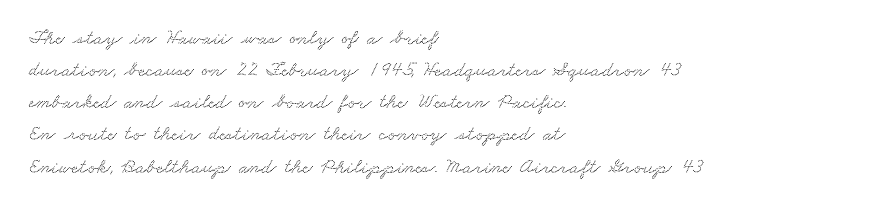
This block has exactly the height ordinary leading produces. Line beginnings align vertically; line endings do not. Descenders are the only things crossing below the line. Nothing unusual about the tracking: characters are spaced as the font intends.
